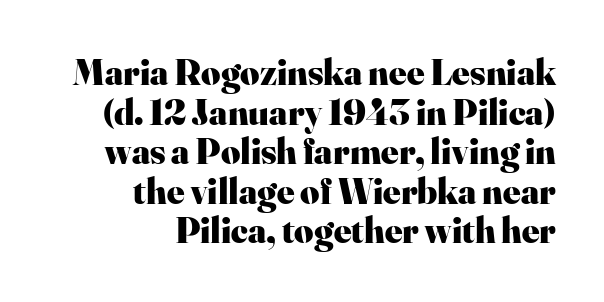
Descender tails drop into unmarked territory. Successive baselines arrive quickly, one right under another. Nothing unusual about the tracking: characters are spaced as the font intends. Is there any slant? The stems are plumb.
